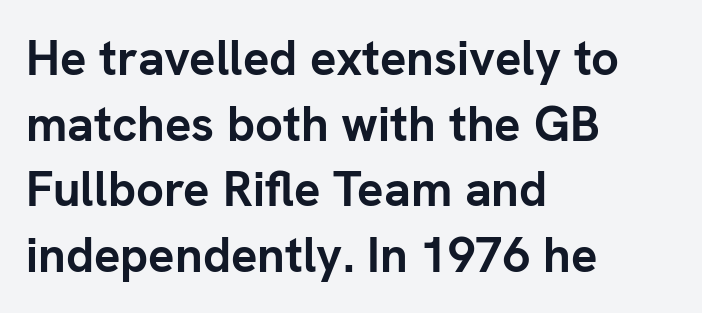
The image shows 49 px semibold sans-serif type, upright; set left-aligned, normal line spacing (1.34x), normal letter spacing, not underlined; low stroke contrast and a medium x-height.
